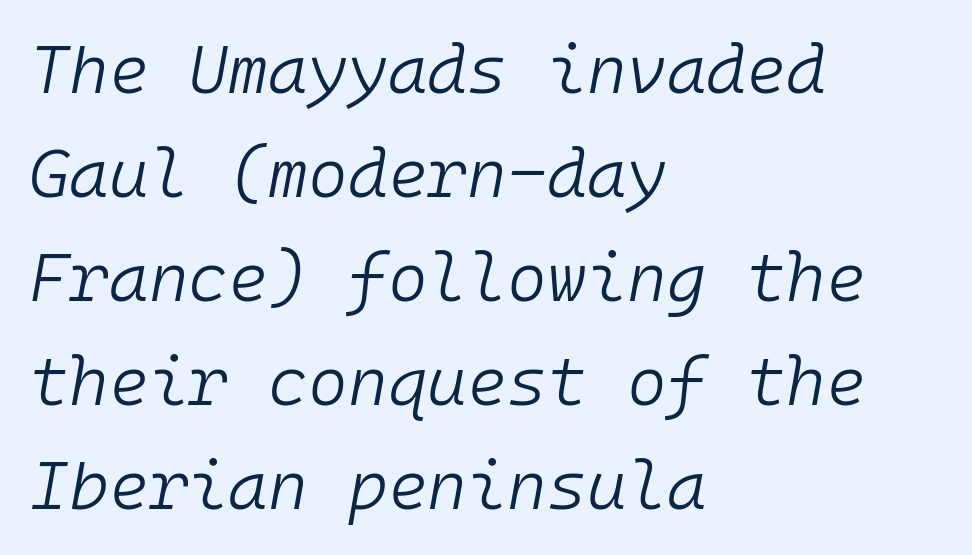
{"italic": "yes", "lean": "right", "slant_degrees": 10, "bold": "no", "weight": "light", "width": "normal", "stroke_contrast": "low", "x_height": "medium", "monospaced": "yes", "underline": "no", "align": "left", "line_spacing": "normal", "line_spacing_ratio": 1.53, "letter_spacing": "normal", "letter_spacing_em": 0.0, "glyph_px": 68}
